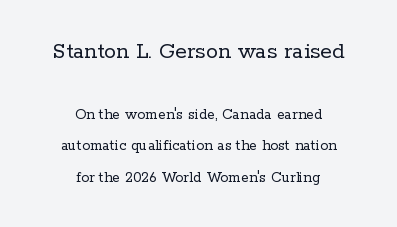
The rag falls on both sides of this text block equally. The letters stand straight up with perfectly vertical stems. Typesetter's note — upper block bumped up in size, lower block left smaller. Look at the tracking — it's just the regular setting, nothing added. Notice the wide empty band between every row — that's loose leading. A quiet, ordinary-to-light weight characterises the typeface.
